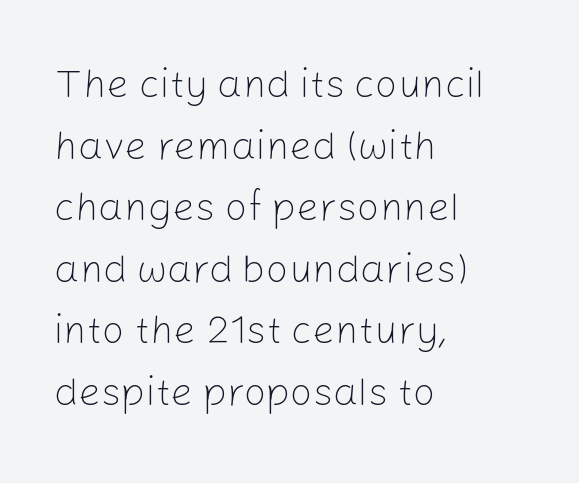
The image shows 40 px light sans-serif type, upright; set left-aligned, normal line spacing (1.54x), normal letter spacing, not underlined; low stroke contrast and a medium x-height.
